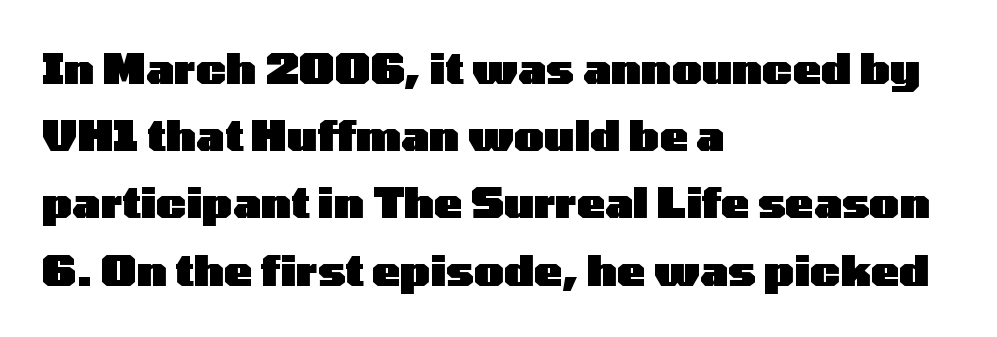
Q: Is the text bold? A: Yes.
Q: Is the text italic (slanted)? A: No, it is upright.
Q: Is the typeface a serif or a sans-serif typeface? A: Sans-serif.
Q: Is the text underlined? A: No.
Q: How is the paragraph aligned? A: Left-aligned.
Q: Is the spacing between letters normal or unusually wide? A: Normal.
Q: Is the spacing between lines tight, normal or loose? A: Normal.
Q: Width (condensed, normal, or wide)? A: Wide.
Q: Stroke contrast? A: Low.
Q: x-height? A: Medium.
Q: Monospaced? A: No.
